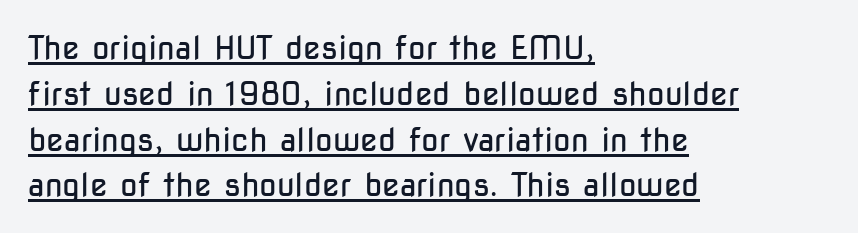
Q: Is the text bold? A: No.
Q: Is the text italic (slanted)? A: No, it is upright.
Q: Is the typeface a serif or a sans-serif typeface? A: Sans-serif.
Q: Is the text underlined? A: Yes.
Q: How is the paragraph aligned? A: Left-aligned.
Q: Is the spacing between letters normal or unusually wide? A: Normal.
Q: Is the spacing between lines tight, normal or loose? A: Normal.
Q: Width (condensed, normal, or wide)? A: Condensed.
Q: Stroke contrast? A: Low.
Q: x-height? A: Medium.
Q: Monospaced? A: No.
